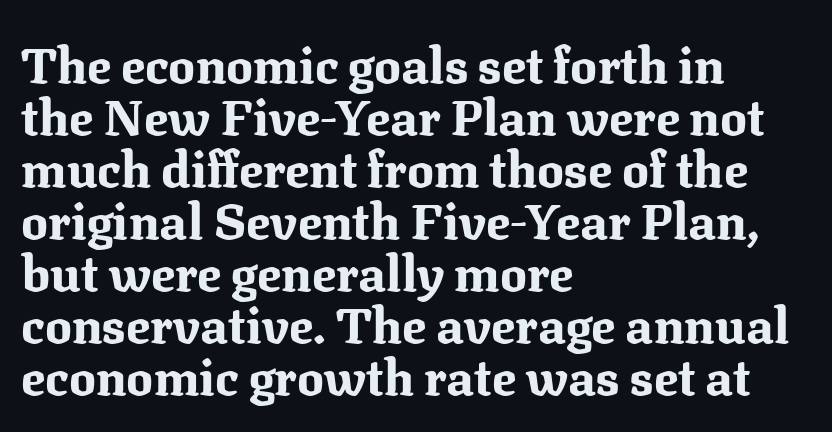
Q: Is the text bold? A: Yes.
Q: Is the text italic (slanted)? A: No, it is upright.
Q: Is the typeface a serif or a sans-serif typeface? A: Serif.
Q: Is the text underlined? A: No.
Q: How is the paragraph aligned? A: Left-aligned.
Q: Is the spacing between letters normal or unusually wide? A: Normal.
Q: Is the spacing between lines tight, normal or loose? A: Tight.
Q: Width (condensed, normal, or wide)? A: Normal.
Q: Stroke contrast? A: Medium.
Q: x-height? A: Medium.
Q: Monospaced? A: No.
